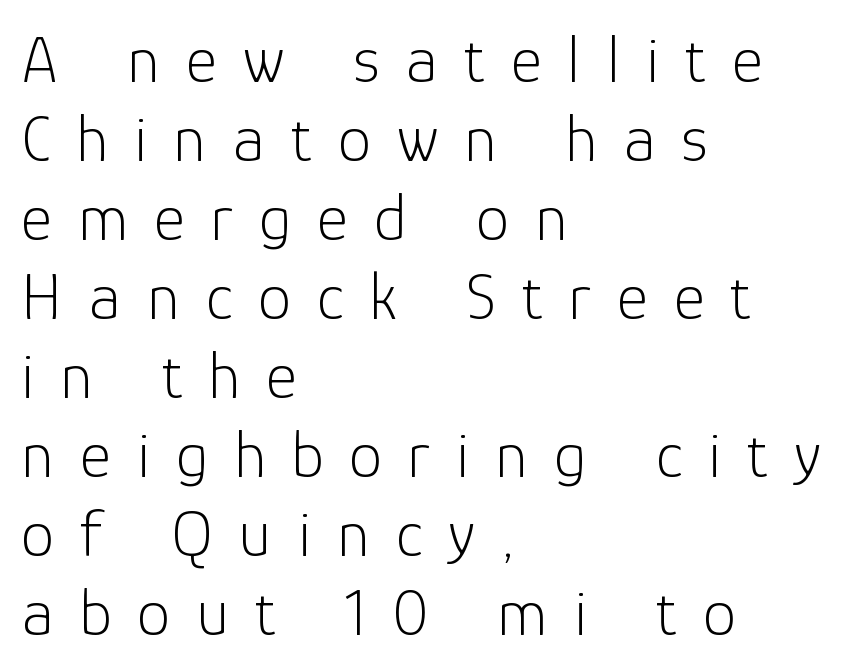
Characters follow at a spacing far wider than the type designer built in. The weight would be labelled regular, book, light, or lighter still. The lettering holds an erect, upright posture throughout. Type style note: lacks serifs.
